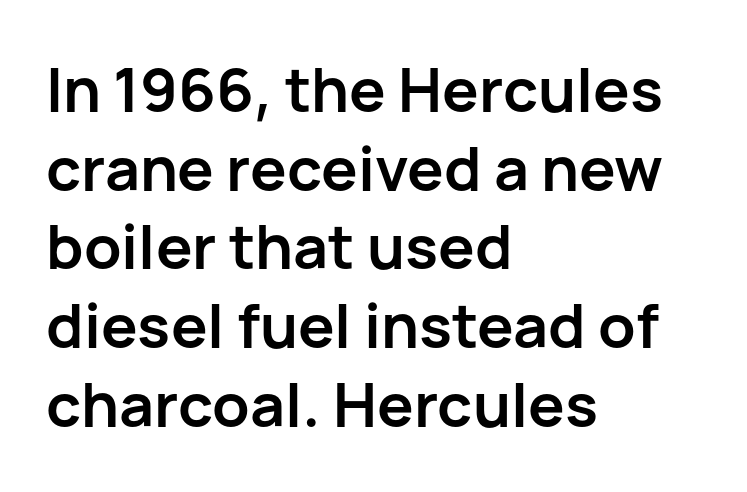
Unmarked baselines from the first word to the last. Tracking here is standard; glyphs follow each other at the usual distance. Unlike italic type, these characters show no tilt at all. Baseline-to-baseline distance is the conventional proportion of letter height. Each letter's strokes conclude bluntly, with no projecting serifs. Strong, thick strokes mark this as bold type.
